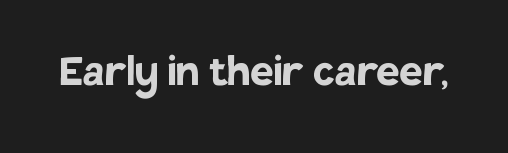
The words here are not underlined. Typographic density is high because the face is bold. Look at the tracking — it's just the regular setting, nothing added. Spacing verdict: proportional, widths tailored to each character. Regarding serifs, this sample does without them.
